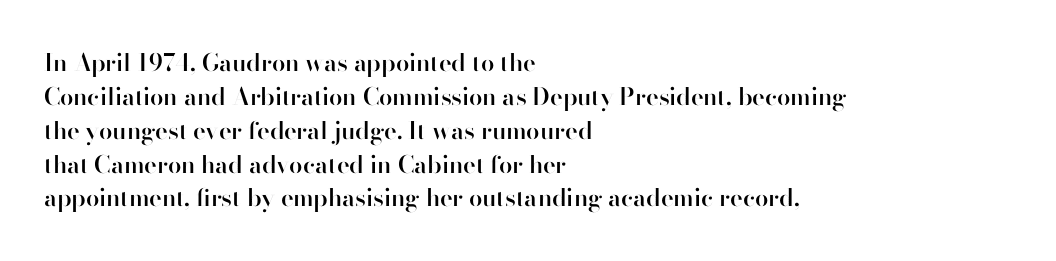
Q: Is the text bold? A: Semi-bold.
Q: Is the text italic (slanted)? A: No, it is upright.
Q: Is the text underlined? A: No.
Q: How is the paragraph aligned? A: Left-aligned.
Q: Is the spacing between letters normal or unusually wide? A: Normal.
Q: Is the spacing between lines tight, normal or loose? A: Normal.
